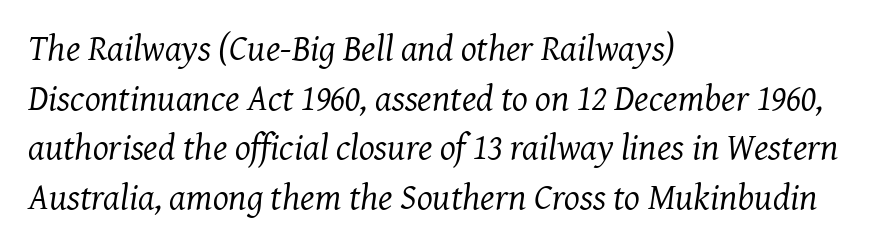
The image shows 37 px regular-weight serif type, italic (leaning right); set left-aligned, normal line spacing (1.34x), normal letter spacing, not underlined; medium stroke contrast and a medium x-height.
